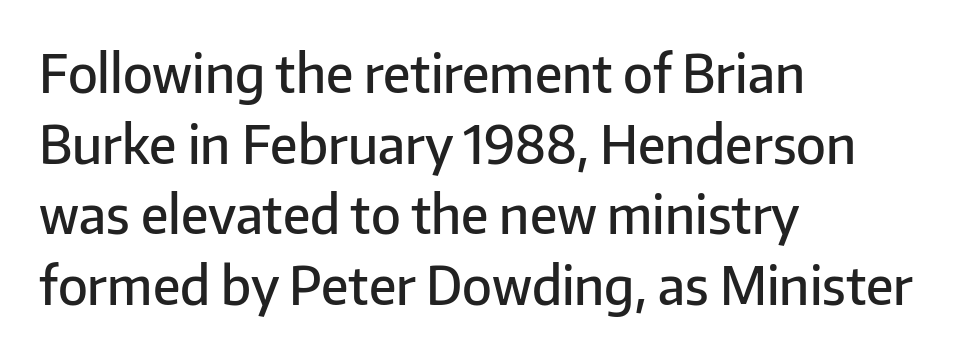
{"serif": "no", "italic": "no", "bold": "semi", "weight": "semibold", "width": "normal", "stroke_contrast": "low", "x_height": "medium", "monospaced": "no", "underline": "no", "align": "left", "line_spacing": "normal", "line_spacing_ratio": 1.36, "letter_spacing": "normal", "letter_spacing_em": 0.0, "glyph_px": 52}
